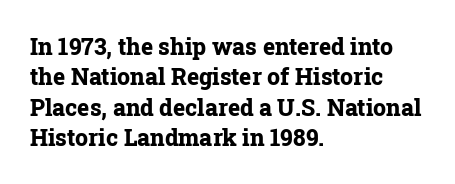
Each word holds together tightly as a unit, with standard inter-letter gaps. Typeset ragged right — the left edge is the straight one. Has an underline been added? It has not. The passage shown stacks its lines at a standard gap. A typesetter would mark this as roman, not italic. The passage shown is emphatically bold.
